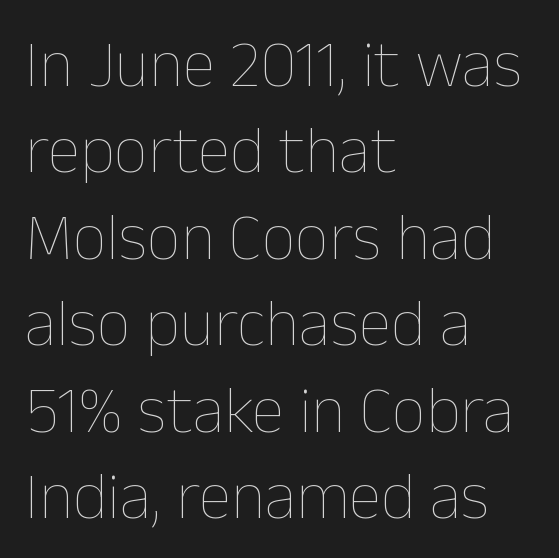
Q: Is the text bold? A: No.
Q: Is the text italic (slanted)? A: No, it is upright.
Q: Is the text underlined? A: No.
Q: How is the paragraph aligned? A: Left-aligned.
Q: Is the spacing between letters normal or unusually wide? A: Normal.
Q: Is the spacing between lines tight, normal or loose? A: Normal.
Q: Width (condensed, normal, or wide)? A: Normal.
Q: Stroke contrast? A: Low.
Q: x-height? A: Medium.
Q: Monospaced? A: No.
